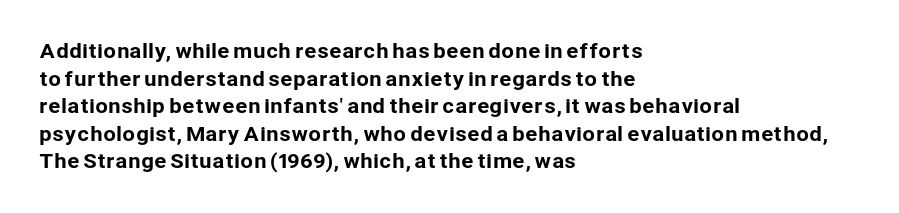
{"italic": "no", "underline": "no", "align": "left", "line_spacing": "normal", "line_spacing_ratio": 1.38, "letter_spacing": "normal", "letter_spacing_em": 0.0, "glyph_px": 20}
